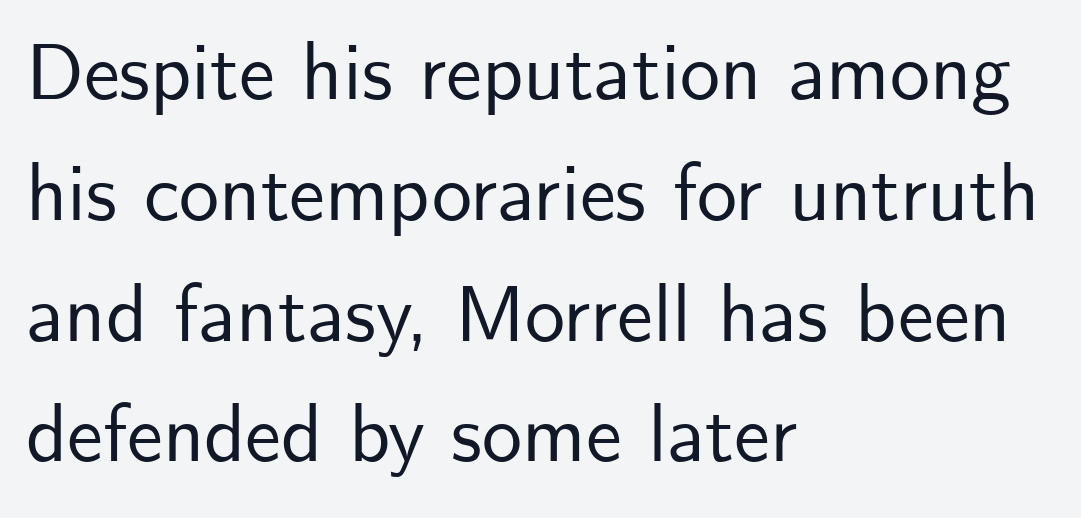
The image shows 80 px sans-serif type, upright; set left-aligned, normal line spacing (1.51x), normal letter spacing, not underlined; low stroke contrast and a small x-height.
